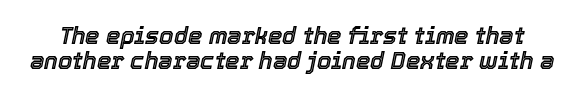
{"italic": "yes", "lean": "right", "slant_degrees": 12, "underline": "no", "line_spacing": "tight", "line_spacing_ratio": 1.08, "letter_spacing": "normal", "letter_spacing_em": 0.0, "glyph_px": 23}
